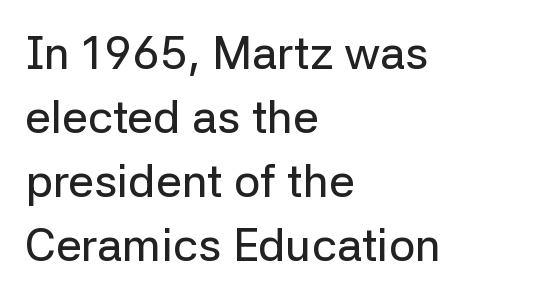
The image shows 46 px sans-serif type, upright; set left-aligned, normal line spacing (1.39x), normal letter spacing, not underlined; low stroke contrast and a medium x-height.
